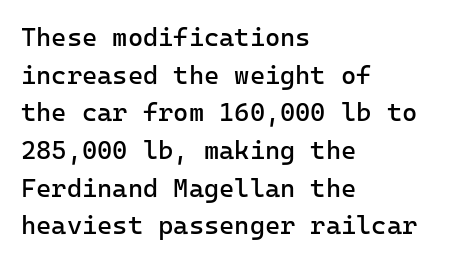
This sample is left-justified, so line endings fall wherever the words run out. Short note: letters normally spaced. These lines were composed using upright roman letters. Nothing heavy about these letters — not bold at all. The glyphs are unaccompanied by any horizontal stroke below them. Quick note: interline space is typical.
